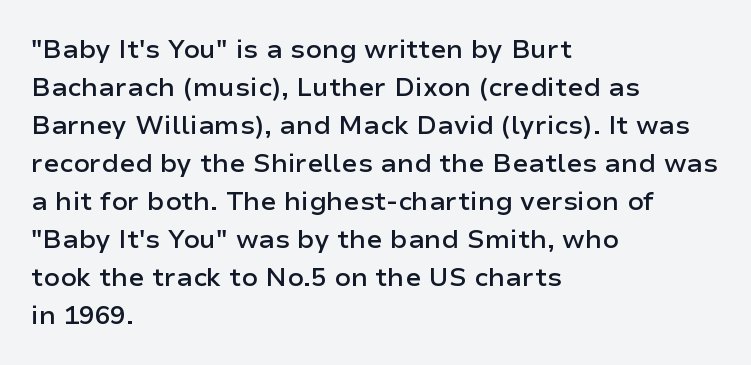
{"italic": "no", "bold": "semi", "underline": "no", "align": "left", "line_spacing": "normal", "line_spacing_ratio": 1.46, "letter_spacing": "normal", "letter_spacing_em": 0.0, "glyph_px": 26}
